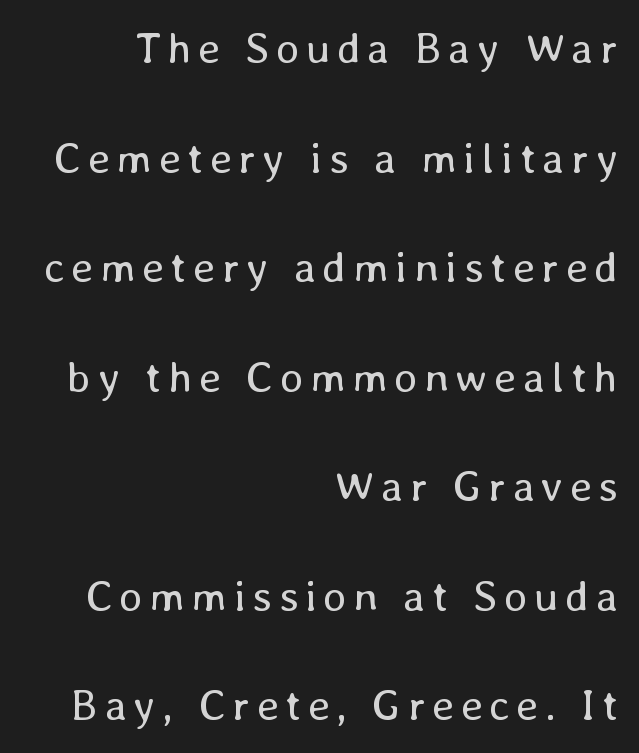
The image shows 44 px regular-weight type, upright; set right-aligned, loose line spacing (2.49x), not underlined; low stroke contrast and a medium x-height.
